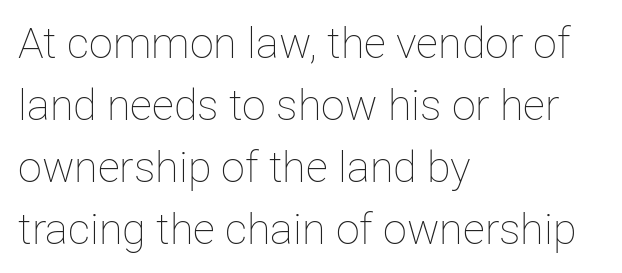
{"italic": "no", "bold": "no", "weight": "thin", "width": "normal", "stroke_contrast": "low", "x_height": "medium", "monospaced": "no", "underline": "no", "align": "left", "line_spacing": "normal", "line_spacing_ratio": 1.44, "letter_spacing": "normal", "letter_spacing_em": 0.0, "glyph_px": 43}
